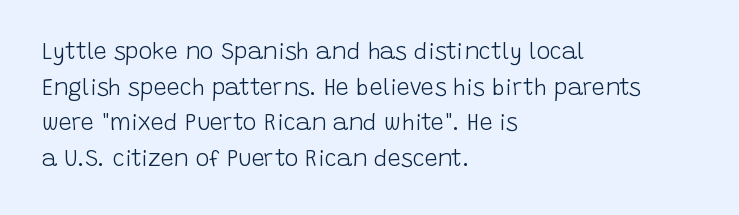
{"italic": "no", "bold": "no", "underline": "no", "align": "left", "line_spacing": "normal", "line_spacing_ratio": 1.55, "letter_spacing": "normal", "letter_spacing_em": 0.0, "glyph_px": 23}
